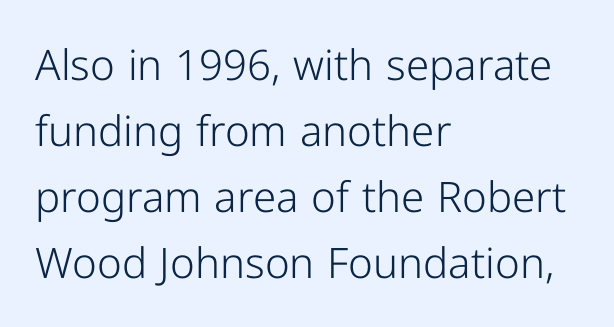
Q: Is the text bold? A: No.
Q: Is the text italic (slanted)? A: No, it is upright.
Q: Is the typeface a serif or a sans-serif typeface? A: Sans-serif.
Q: Is the text underlined? A: No.
Q: How is the paragraph aligned? A: Left-aligned.
Q: Is the spacing between letters normal or unusually wide? A: Normal.
Q: Is the spacing between lines tight, normal or loose? A: Normal.
Q: Width (condensed, normal, or wide)? A: Normal.
Q: Stroke contrast? A: Low.
Q: x-height? A: Medium.
Q: Monospaced? A: No.
